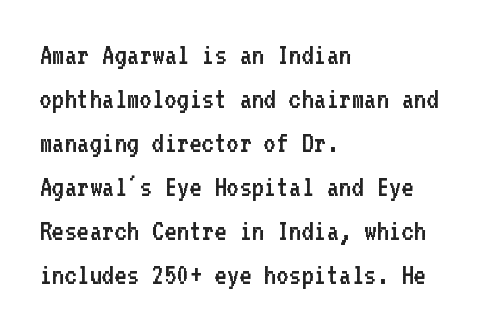
The image shows 30 px regular-weight sans-serif type, upright, monospaced; set left-aligned, normal line spacing (1.47x), normal letter spacing, not underlined; low stroke contrast and a medium x-height.
